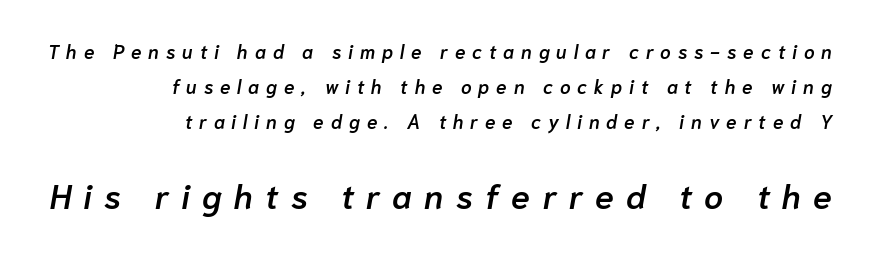
Q: Is the text bold? A: Semi-bold.
Q: Is the text italic (slanted)? A: Yes, it leans right by about 10 degrees.
Q: Is the text underlined? A: No.
Q: How is the paragraph aligned? A: Right-aligned.
Q: Is the spacing between letters normal or unusually wide? A: Unusually wide.
Q: Which block of text is set in a larger size, the first (top) or the second (bottom)? A: The second (bottom) one.
Q: Width (condensed, normal, or wide)? A: Normal.
Q: Stroke contrast? A: Low.
Q: x-height? A: Medium.
Q: Monospaced? A: No.
